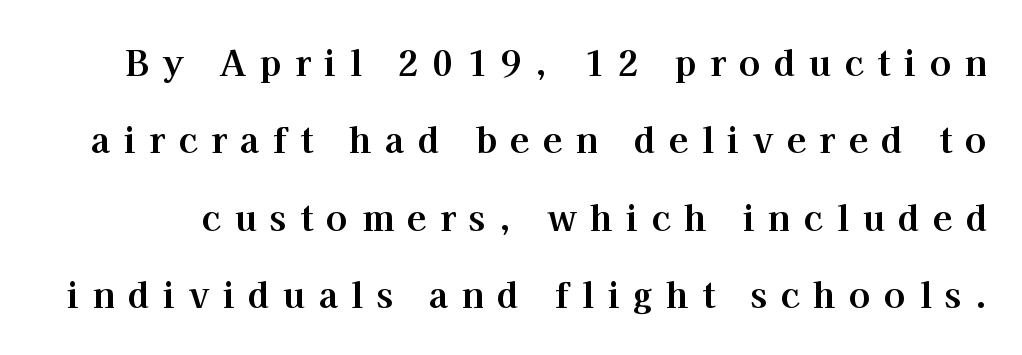
{"serif": "yes", "italic": "no", "bold": "yes", "weight": "bold", "width": "normal", "stroke_contrast": "high", "x_height": "medium", "monospaced": "no", "underline": "no", "line_spacing": "loose", "line_spacing_ratio": 2.21, "letter_spacing": "wide", "letter_spacing_em": 0.39, "glyph_px": 35}
